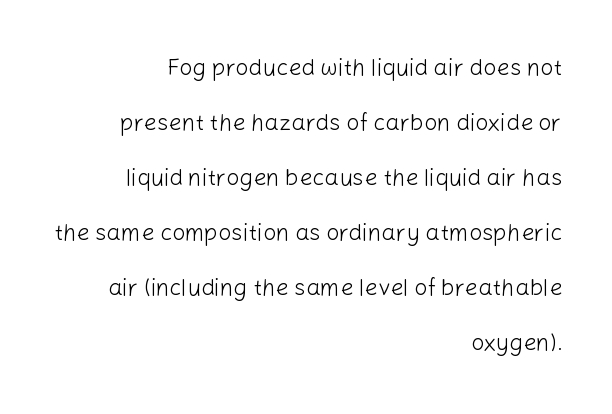
The image shows 23 px text type, upright; set right-aligned, loose line spacing (2.39x), normal letter spacing, not underlined.
